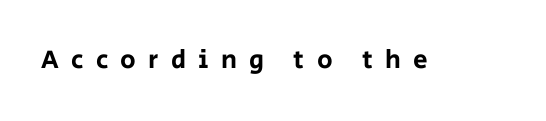
The image shows 26 px text type, upright; set unusually wide letter spacing (+0.47 em), not underlined.
